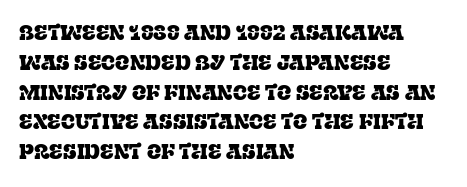
{"italic": "no", "underline": "no", "align": "left", "line_spacing": "normal", "line_spacing_ratio": 1.42, "letter_spacing": "normal", "letter_spacing_em": 0.0, "glyph_px": 21}
